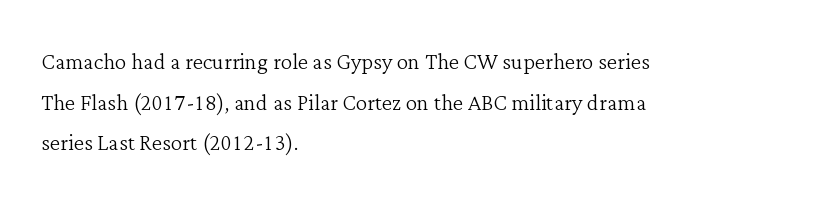
The image shows 29 px light serif type, upright; set left-aligned, normal line spacing (1.4x), normal letter spacing, not underlined; low stroke contrast and a medium x-height.
